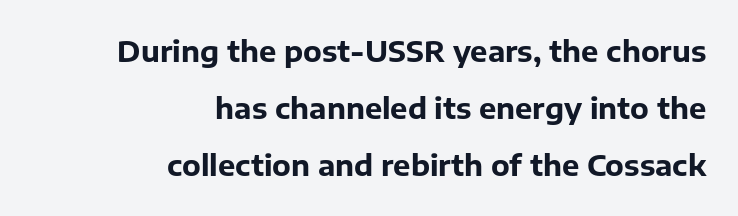
{"serif": "no", "italic": "no", "bold": "yes", "weight": "bold", "width": "normal", "stroke_contrast": "low", "x_height": "medium", "monospaced": "no", "underline": "no", "align": "right", "line_spacing": "loose", "line_spacing_ratio": 1.97, "letter_spacing": "normal", "letter_spacing_em": 0.0, "glyph_px": 29}
